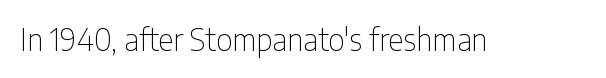
The glyphs in this specimen are sans serif. No word sits above an underline. Looks like regular typesetting: each glyph gets only the width it needs. Every stem runs plumb, perpendicular to the baseline.
